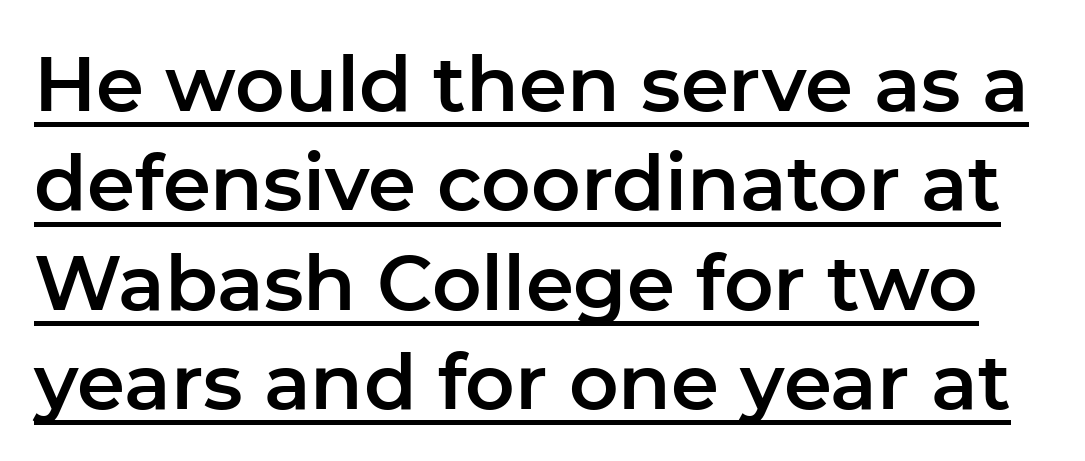
{"serif": "no", "italic": "no", "width": "normal", "stroke_contrast": "low", "x_height": "medium", "monospaced": "no", "underline": "yes", "line_spacing": "normal", "line_spacing_ratio": 1.29, "letter_spacing": "normal", "letter_spacing_em": 0.0, "glyph_px": 77}
